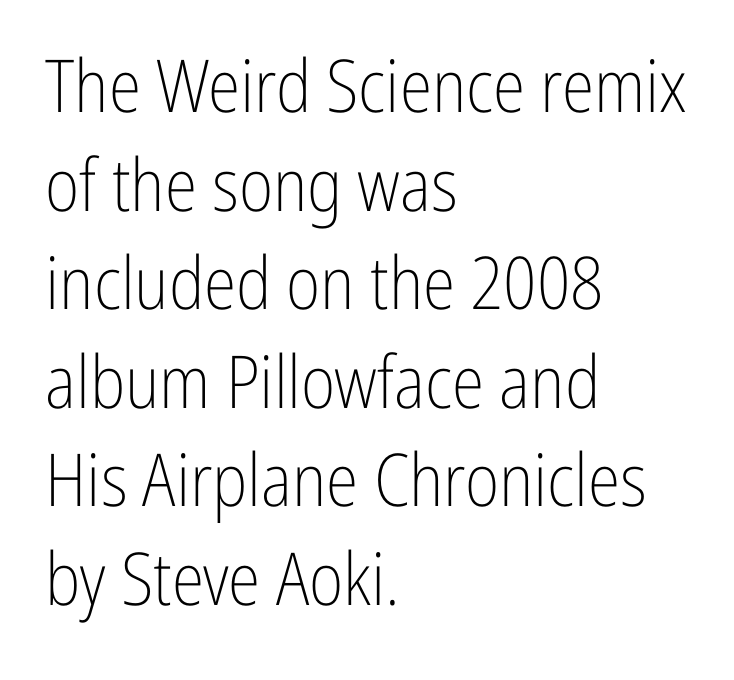
Q: Is the text bold? A: No.
Q: Is the text italic (slanted)? A: No, it is upright.
Q: Is the typeface a serif or a sans-serif typeface? A: Sans-serif.
Q: Is the text underlined? A: No.
Q: How is the paragraph aligned? A: Left-aligned.
Q: Is the spacing between letters normal or unusually wide? A: Normal.
Q: Is the spacing between lines tight, normal or loose? A: Normal.
Q: Width (condensed, normal, or wide)? A: Condensed.
Q: Stroke contrast? A: Low.
Q: x-height? A: Medium.
Q: Monospaced? A: No.
